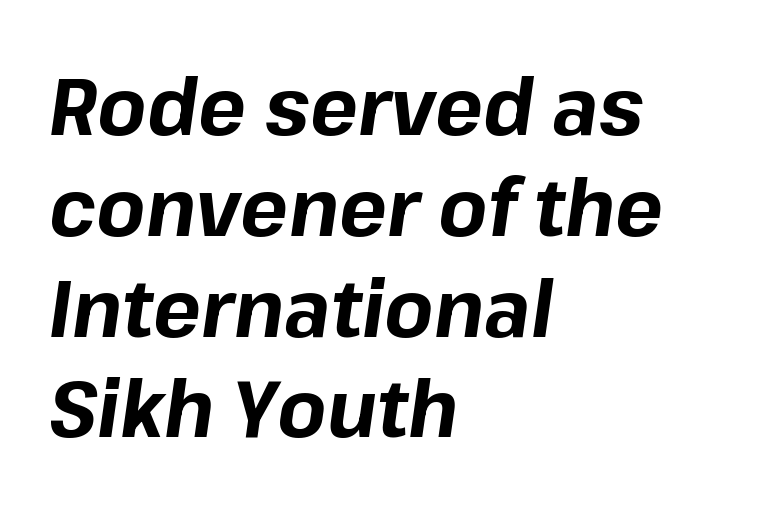
Typographic density is high because the face is bold. Underline: absent. Whoever set this chose a conventional vertical rhythm. Think of a printed novel: that variable character pitch is what you see here.
